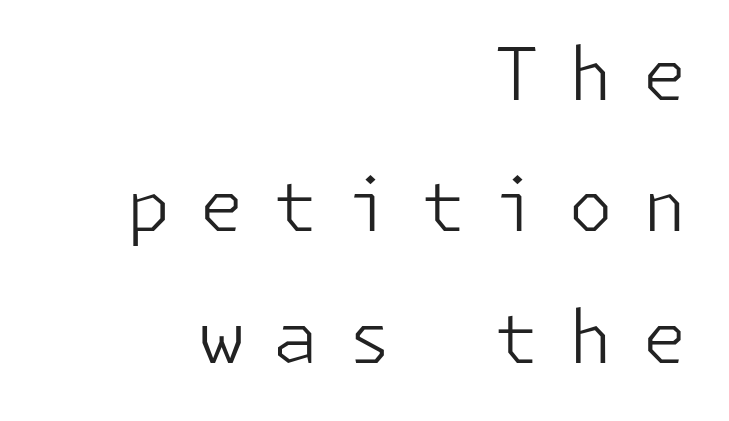
The image shows 73 px light sans-serif type, upright; set right-aligned, line spacing 1.8x, unusually wide letter spacing (+0.39 em), not underlined; low stroke contrast and a medium x-height.
